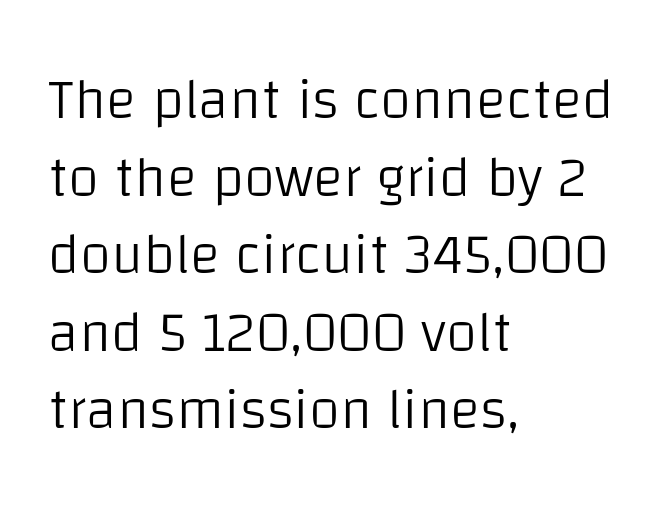
Q: Is the text bold? A: No.
Q: Is the text italic (slanted)? A: No, it is upright.
Q: Is the typeface a serif or a sans-serif typeface? A: Sans-serif.
Q: Is the text underlined? A: No.
Q: How is the paragraph aligned? A: Left-aligned.
Q: Is the spacing between letters normal or unusually wide? A: Normal.
Q: Is the spacing between lines tight, normal or loose? A: Normal.
Q: Width (condensed, normal, or wide)? A: Normal.
Q: Stroke contrast? A: Low.
Q: x-height? A: Large.
Q: Monospaced? A: No.
